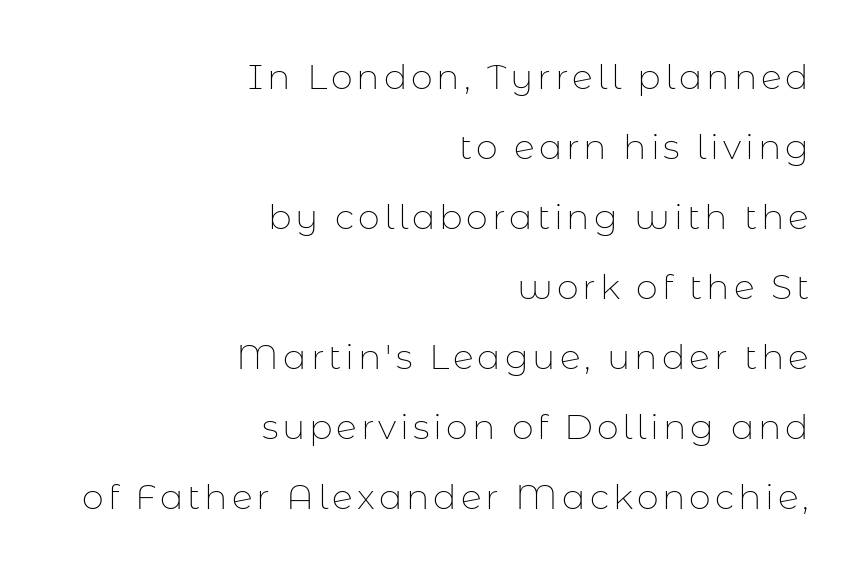
Italic: no, the glyphs are upright roman. Think of a printed novel: that variable character pitch is what you see here. Serif or sans? Sans — the stroke terminals are bare. Horizontally, the lines are justified to the trailing edge only. No word sits above an underline. Summary of weight: not heavy and not bold.
